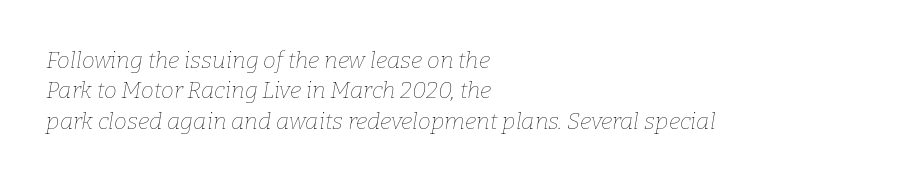
A quiet, ordinary-to-light weight characterises the typeface. The lines are quadded left. Evenly set lines give the paragraph a standard silhouette. Quick note: italic. The foot of each line stays bare and open.
